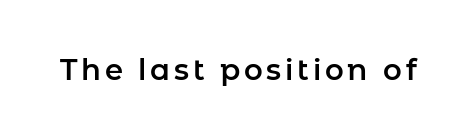
The image shows 29 px sans-serif type, upright; set not underlined; low stroke contrast and a medium x-height.
